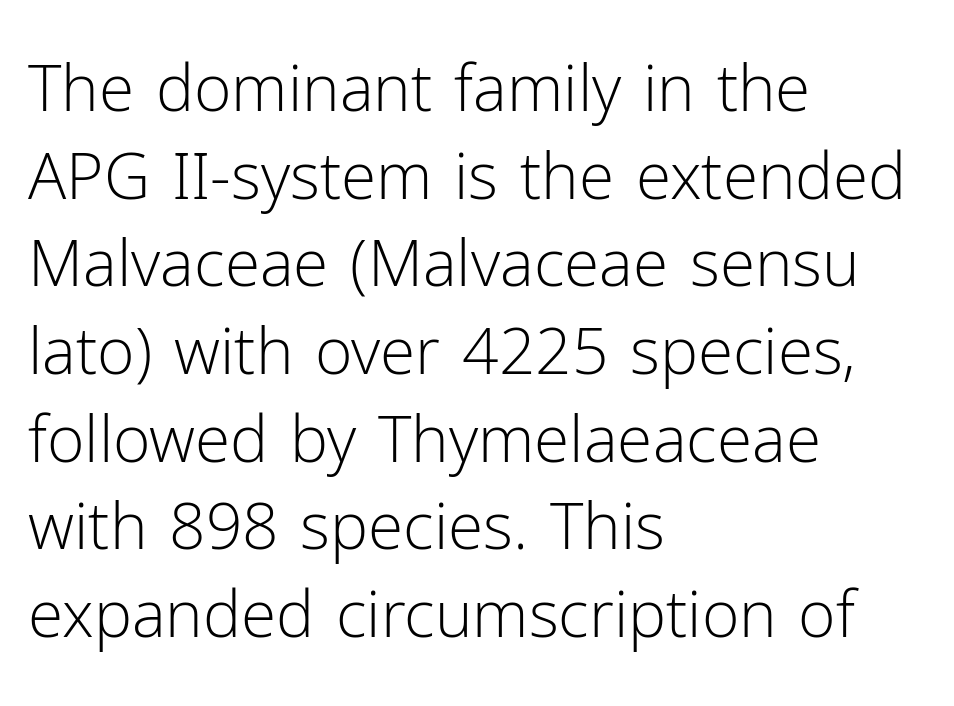
The image shows 64 px light sans-serif type, upright; set left-aligned, normal line spacing (1.37x), normal letter spacing, not underlined; low stroke contrast and a medium x-height.
